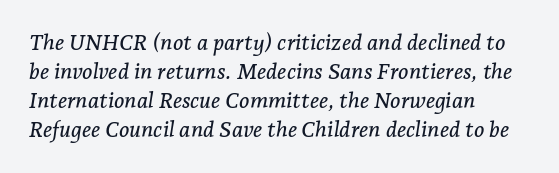
The lines are quadded left. Bare-footed words on every line. Horizontal bands of white between lines are of average thickness. The specimen reads as italic at a glance.
